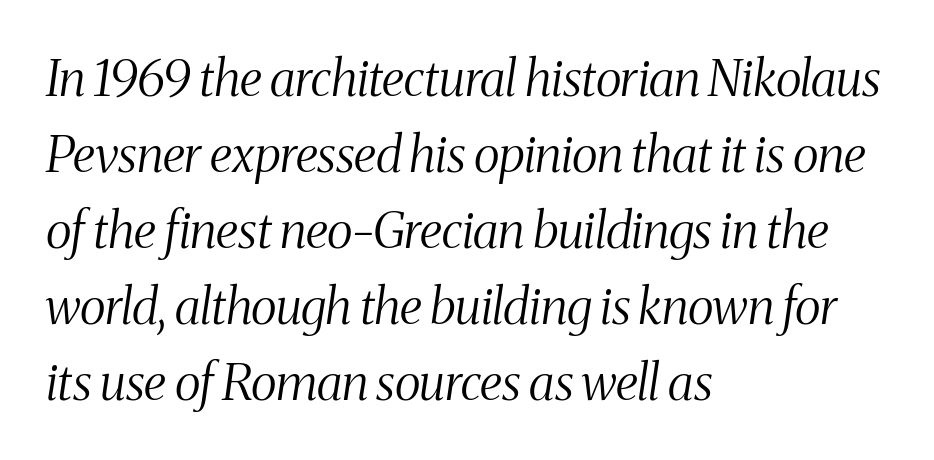
Q: Is the text bold? A: No.
Q: Is the text italic (slanted)? A: Yes, it leans right by about 8 degrees.
Q: Is the typeface a serif or a sans-serif typeface? A: Serif.
Q: Is the text underlined? A: No.
Q: How is the paragraph aligned? A: Left-aligned.
Q: Is the spacing between letters normal or unusually wide? A: Normal.
Q: Is the spacing between lines tight, normal or loose? A: Normal.
Q: Width (condensed, normal, or wide)? A: Condensed.
Q: Stroke contrast? A: Medium.
Q: x-height? A: Medium.
Q: Monospaced? A: No.
